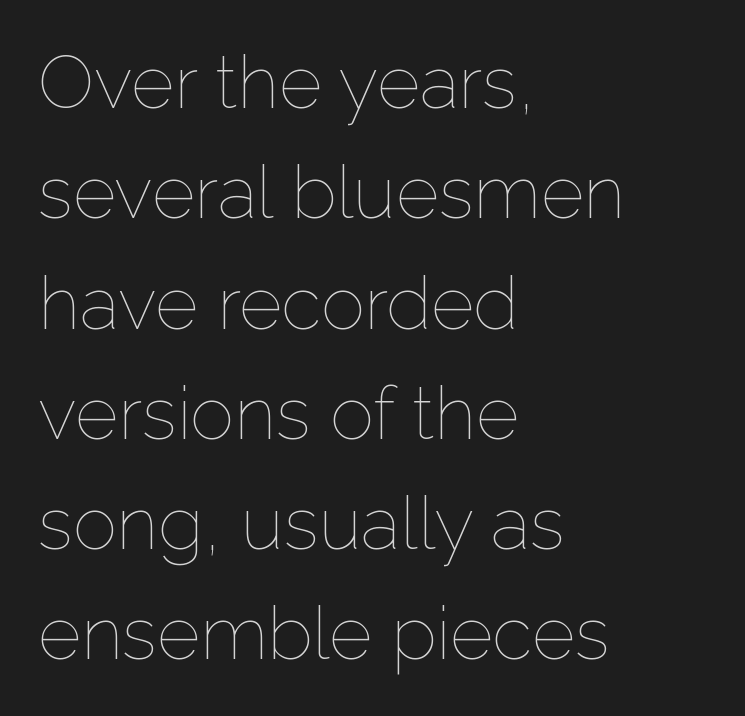
The image shows 74 px thin type, upright; set left-aligned, normal line spacing (1.49x), normal letter spacing, not underlined; low stroke contrast and a medium x-height.
